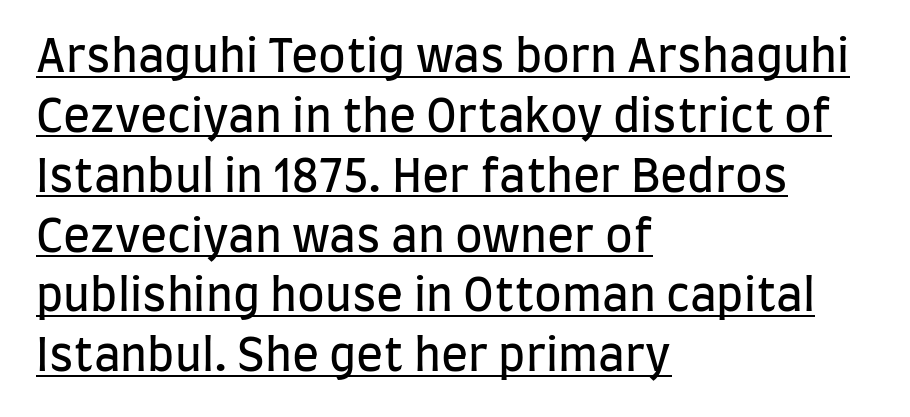
{"serif": "no", "italic": "no", "bold": "no", "weight": "regular", "width": "condensed", "stroke_contrast": "low", "x_height": "large", "monospaced": "no", "underline": "yes", "align": "left", "line_spacing": "normal", "line_spacing_ratio": 1.33, "letter_spacing": "normal", "letter_spacing_em": 0.0, "glyph_px": 45}
